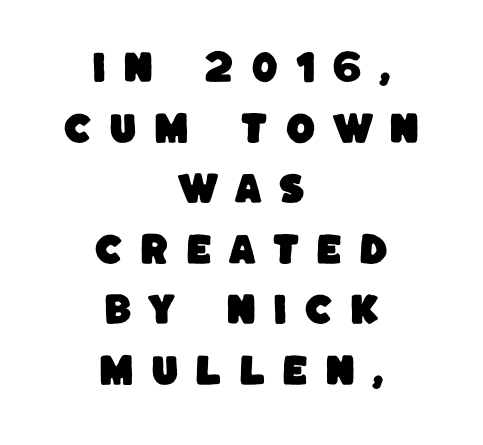
The image shows 34 px sans-serif type; set centered, line spacing 1.78x, unusually wide letter spacing (+0.49 em), not underlined; low stroke contrast and a large x-height.
